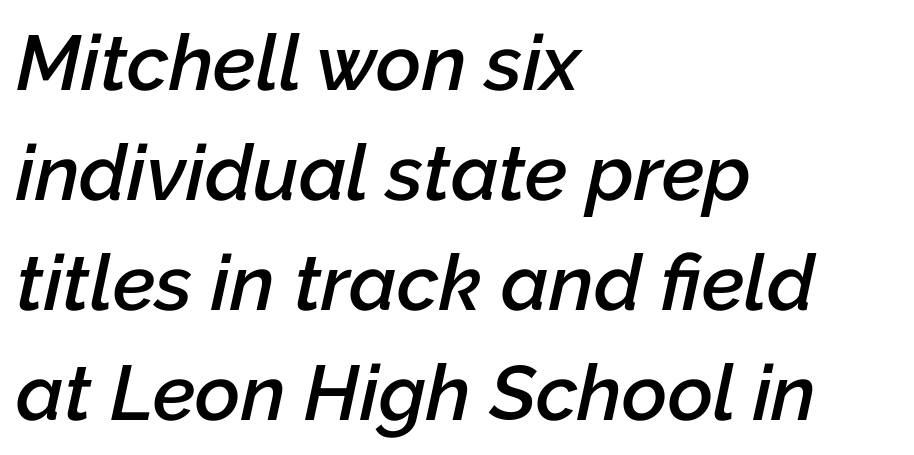
Q: Is the text bold? A: Semi-bold.
Q: Is the text italic (slanted)? A: Yes, it leans right by about 12 degrees.
Q: Is the text underlined? A: No.
Q: How is the paragraph aligned? A: Left-aligned.
Q: Is the spacing between letters normal or unusually wide? A: Normal.
Q: Is the spacing between lines tight, normal or loose? A: Normal.
Q: Width (condensed, normal, or wide)? A: Normal.
Q: Stroke contrast? A: Low.
Q: x-height? A: Medium.
Q: Monospaced? A: No.
